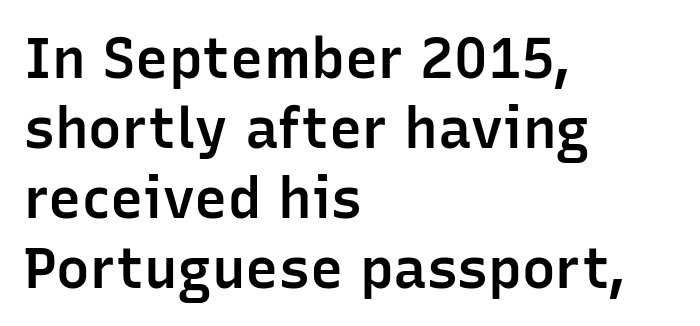
The image shows 56 px semibold sans-serif type, upright; set left-aligned, normal line spacing (1.25x), normal letter spacing, not underlined; low stroke contrast and a medium x-height.
